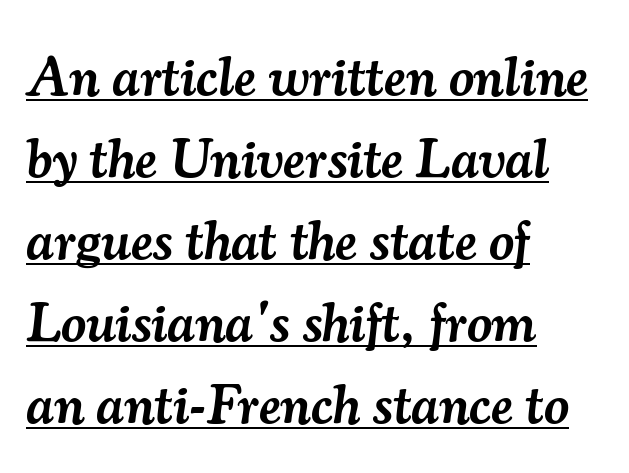
Is this a fixed-width face? No — the glyphs have proportional, varying widths. Horizontally, the lines are justified to the leading edge only. This is serif lettering, the kind often seen in printed books. Rendered with sloped, italic letterforms.
